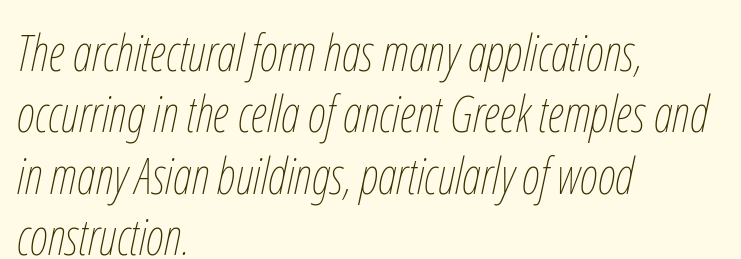
{"italic": "yes", "lean": "right", "slant_degrees": 12, "bold": "no", "weight": "thin", "width": "condensed", "stroke_contrast": "low", "x_height": "medium", "monospaced": "no", "underline": "no", "align": "left", "line_spacing_ratio": 1.23, "letter_spacing": "normal", "letter_spacing_em": 0.0, "glyph_px": 50}
